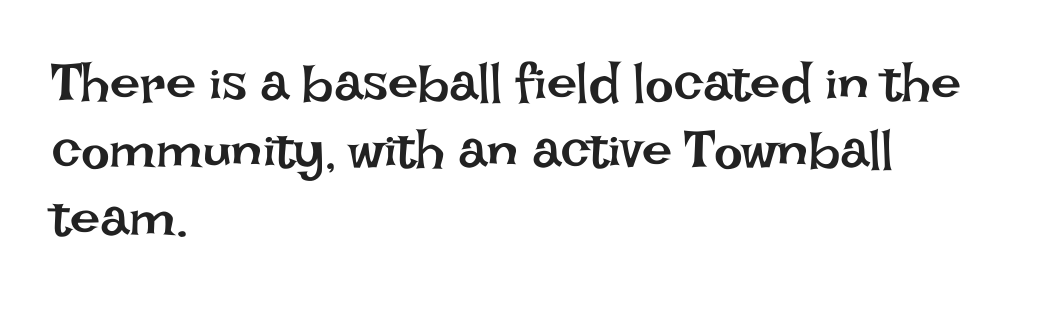
{"italic": "no", "bold": "no", "weight": "regular", "width": "normal", "stroke_contrast": "low", "x_height": "large", "monospaced": "no", "underline": "no", "align": "left", "line_spacing": "normal", "line_spacing_ratio": 1.25, "letter_spacing": "normal", "letter_spacing_em": 0.0, "glyph_px": 54}
